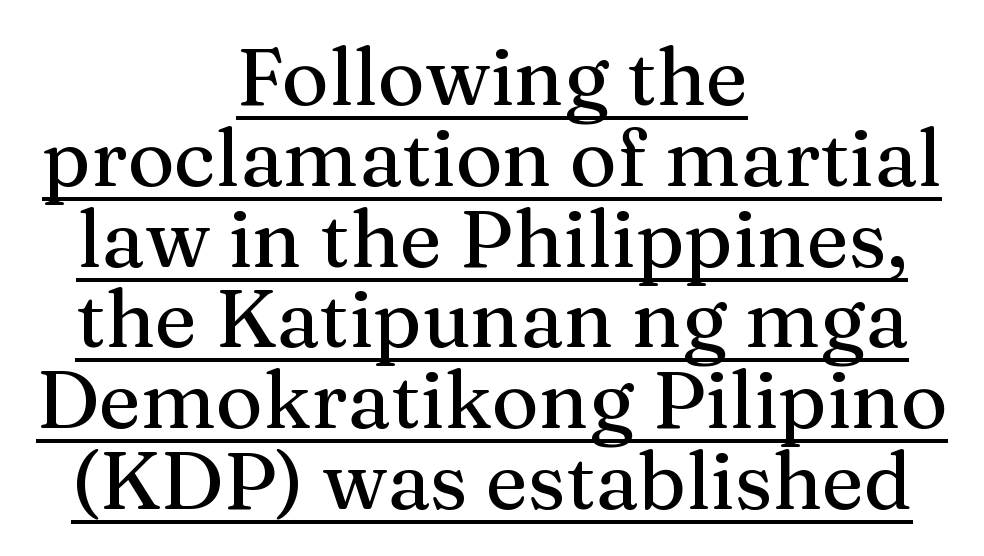
The image shows 80 px serif type, upright; set centered, tight line spacing (1.01x), normal letter spacing, underlined; medium stroke contrast and a medium x-height.
